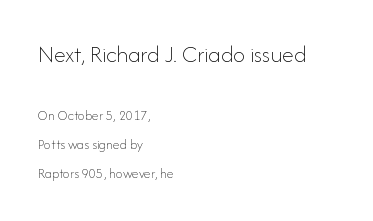
The image shows 24 px text type, upright; set left-aligned, loose line spacing (2.05x), normal letter spacing, not underlined; the first (top) block is 1.71x larger.
